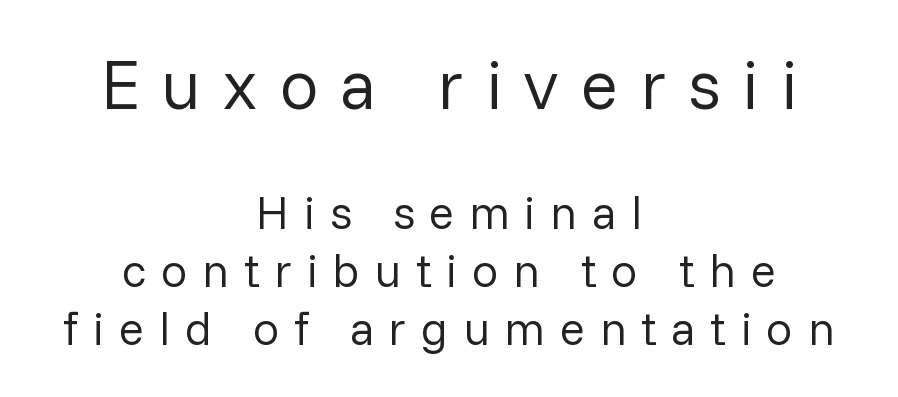
Note: larger setting up top, smaller setting below. Does the type have serifs? No, each stem ends abruptly. The baseline area is clear. Posture: vertical.
